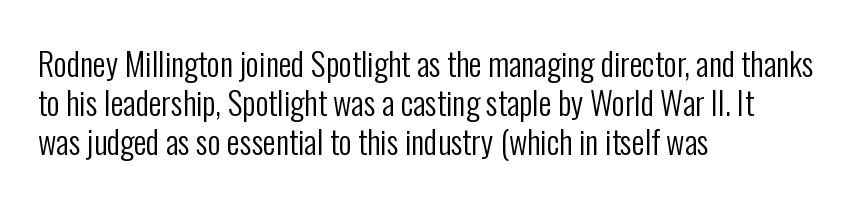
Q: Is the text bold? A: No.
Q: Is the text italic (slanted)? A: No, it is upright.
Q: Is the typeface a serif or a sans-serif typeface? A: Sans-serif.
Q: Is the text underlined? A: No.
Q: How is the paragraph aligned? A: Left-aligned.
Q: Is the spacing between letters normal or unusually wide? A: Normal.
Q: Width (condensed, normal, or wide)? A: Condensed.
Q: Stroke contrast? A: Low.
Q: x-height? A: Medium.
Q: Monospaced? A: No.
